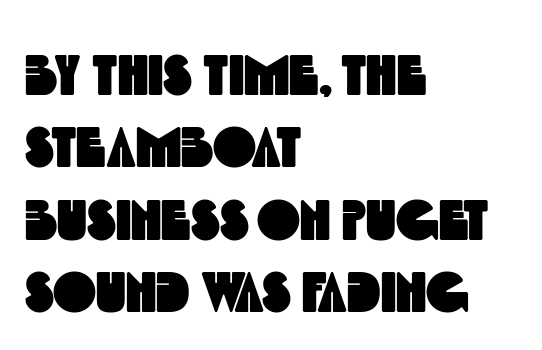
The image shows 58 px condensed sans-serif type; set left-aligned, normal line spacing (1.25x), normal letter spacing, not underlined; a large x-height.
